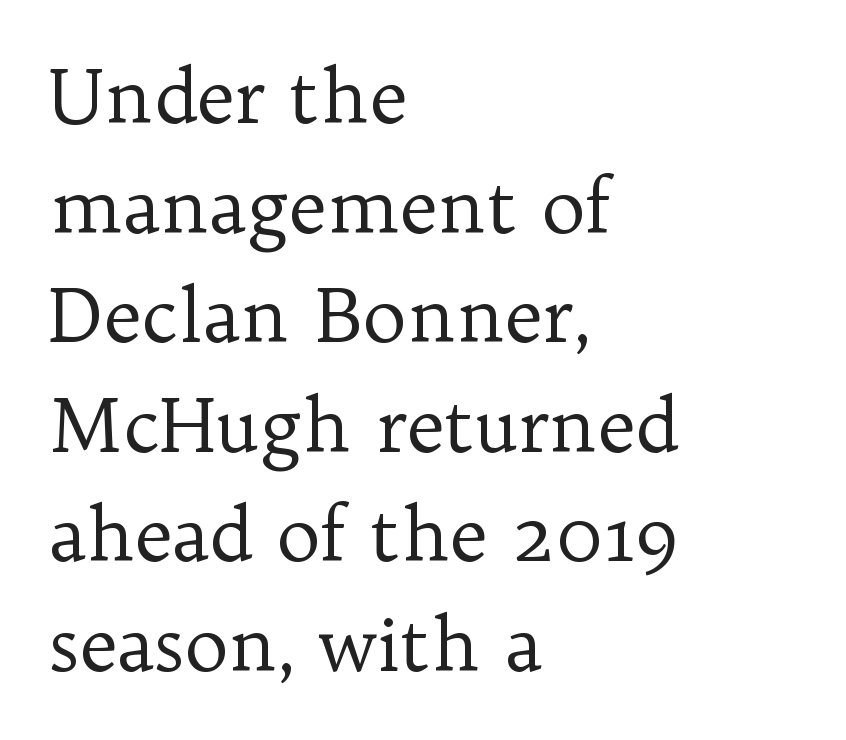
{"serif": "yes", "italic": "no", "bold": "no", "weight": "regular", "width": "normal", "stroke_contrast": "low", "x_height": "medium", "monospaced": "no", "underline": "no", "align": "left", "line_spacing": "normal", "line_spacing_ratio": 1.48, "letter_spacing": "normal", "letter_spacing_em": 0.0, "glyph_px": 74}
